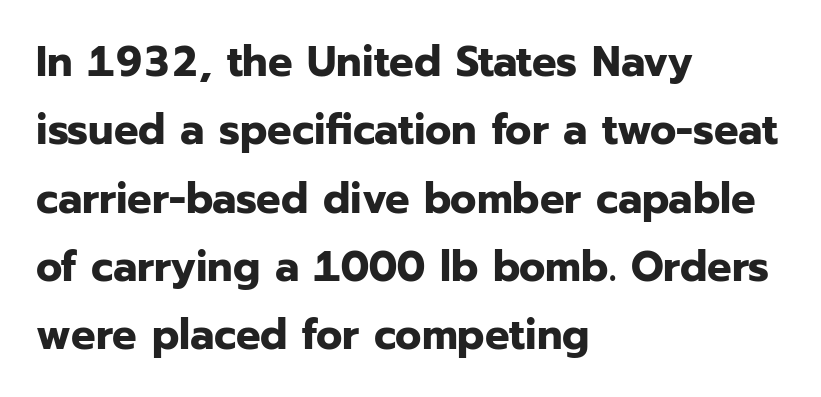
Stroke terminals: plain, sans-serif. This sample has the flowing, uneven cadence of proportional lettering. Which margin do the lines hug? The left one — the right edge is uneven. Tracking value appears to be zero — textbook default spacing.
